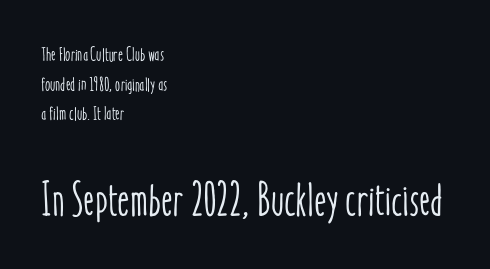
Q: Is the text italic (slanted)? A: No, it is upright.
Q: Is the text underlined? A: No.
Q: How is the paragraph aligned? A: Left-aligned.
Q: Is the spacing between letters normal or unusually wide? A: Normal.
Q: Is the spacing between lines tight, normal or loose? A: Normal.
Q: Which block of text is set in a larger size, the first (top) or the second (bottom)? A: The second (bottom) one.
Q: Width (condensed, normal, or wide)? A: Condensed.
Q: Stroke contrast? A: Low.
Q: x-height? A: Medium.
Q: Monospaced? A: No.
